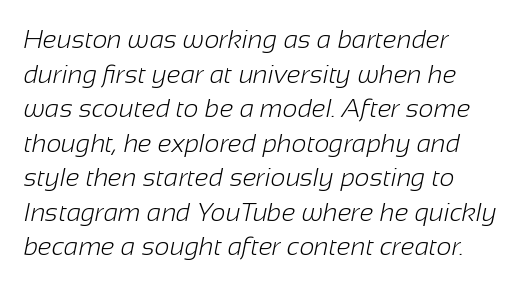
Q: Is the text bold? A: No.
Q: Is the text underlined? A: No.
Q: How is the paragraph aligned? A: Left-aligned.
Q: Is the spacing between letters normal or unusually wide? A: Normal.
Q: Is the spacing between lines tight, normal or loose? A: Normal.
